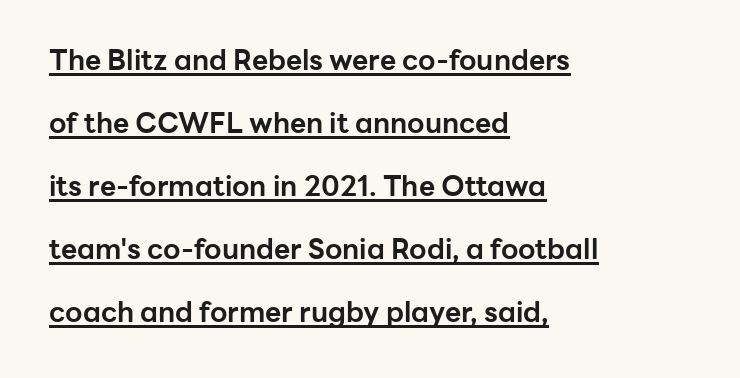
The image shows 28 px bold sans-serif type, upright; set left-aligned, loose line spacing (2.25x), normal letter spacing, underlined; low stroke contrast and a medium x-height.
